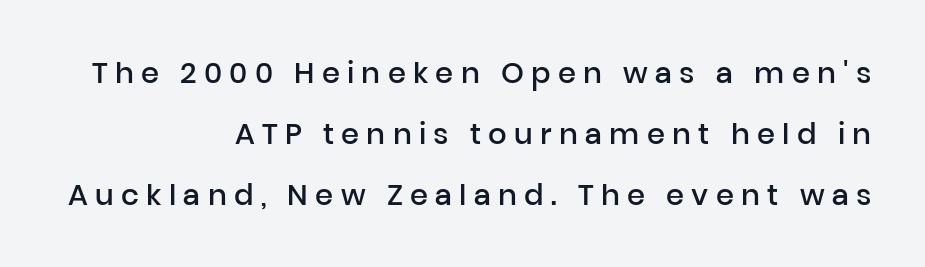
{"serif": "no", "italic": "no", "bold": "semi", "weight": "semibold", "width": "normal", "stroke_contrast": "low", "x_height": "medium", "monospaced": "no", "underline": "no", "align": "right", "line_spacing": "loose", "line_spacing_ratio": 2.1, "letter_spacing": "wide", "letter_spacing_em": 0.25, "glyph_px": 29}
